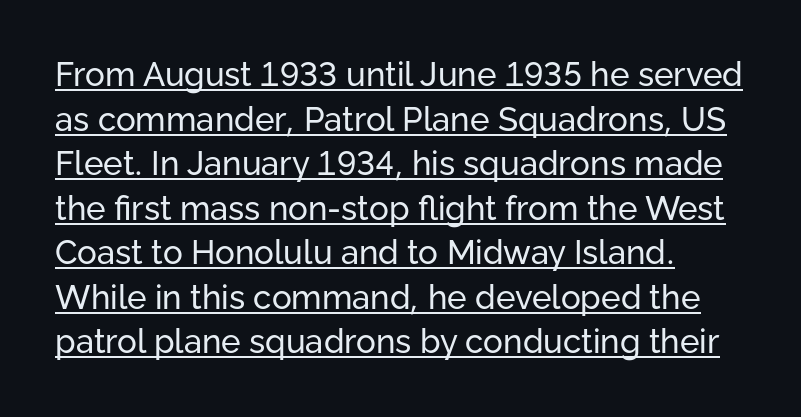
Q: Is the text bold? A: No.
Q: Is the text italic (slanted)? A: No, it is upright.
Q: Is the typeface a serif or a sans-serif typeface? A: Sans-serif.
Q: Is the text underlined? A: Yes.
Q: How is the paragraph aligned? A: Left-aligned.
Q: Is the spacing between letters normal or unusually wide? A: Normal.
Q: Is the spacing between lines tight, normal or loose? A: Normal.
Q: Width (condensed, normal, or wide)? A: Normal.
Q: Stroke contrast? A: Low.
Q: x-height? A: Medium.
Q: Monospaced? A: No.
